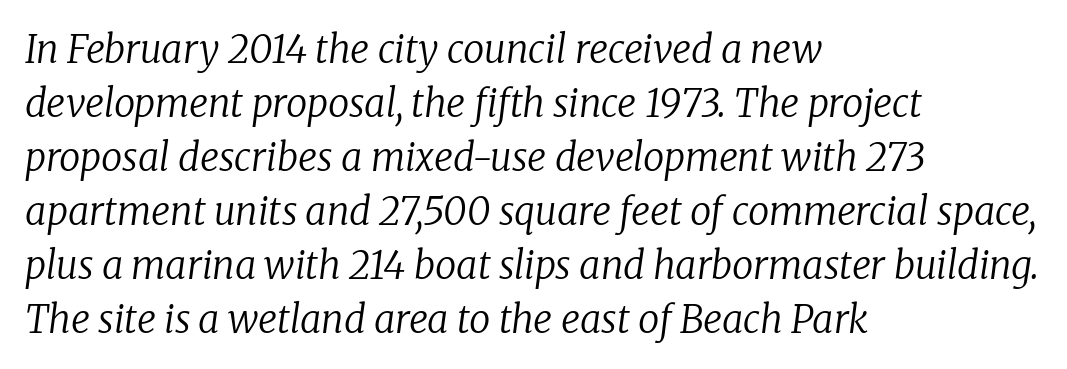
The typesetter chose a ragged-right arrangement here. Note: serifs present on the glyphs. Slant detected: the letters are inclined. A light-to-regular cut is what we see here. This rendering leaves character spacing at its baseline value. Each row of text sits above clean, open space.
